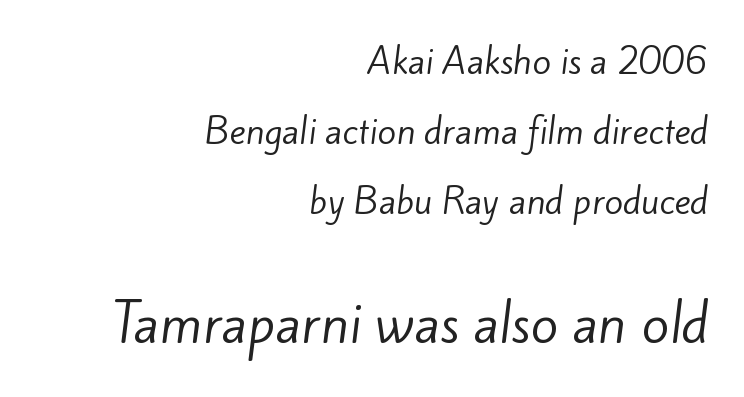
Vertical stems look standard width or narrower in stroke. Caption: upper text group reduced, lower text group enlarged. One glance says open: line gaps are wider than usual. Anything drawn beneath the words? Only blank space. Honestly, the letter spacing is just normal — you wouldn't notice it. Teacher's note: observe the even right margin — that is flush-right alignment.
